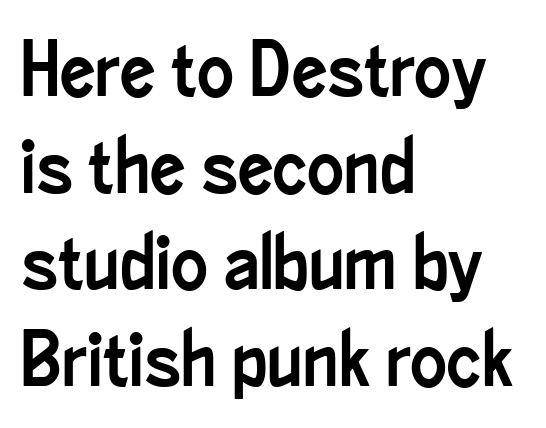
Caption: standard tracking, unaltered. The words here are not underlined. In terms of letterform style, serifs are entirely absent. Compared with a centered layout, this one pins lines to the left instead.
